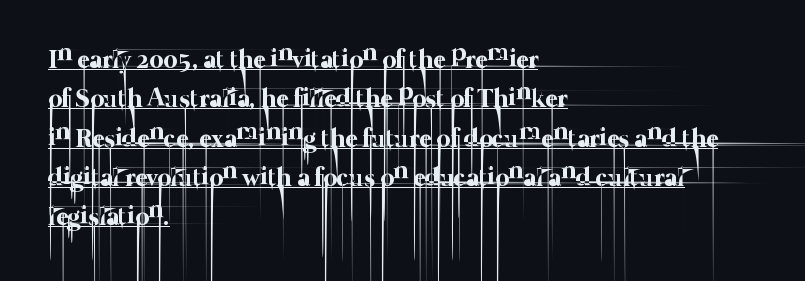
The block of text has a typical density, with ordinary space between rows. The words here are underlined. Standard letterfit; no display-style spreading of the glyphs. Compared with a typical body face, this is equally light or lighter still. Line starts are locked; line ends wander.
